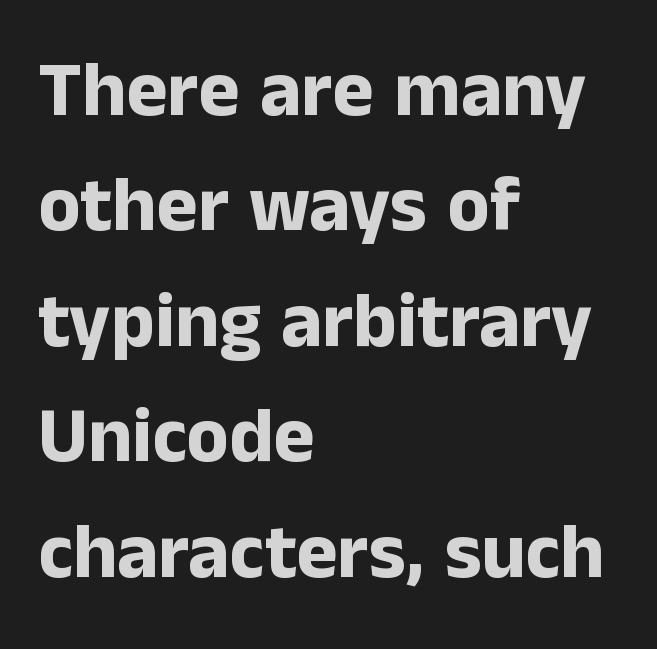
Posture: upright roman. Serif or sans? Sans — the stroke terminals are bare. Stroke thickness is high; the sample reads as a true bold. How are the letters spaced? Ordinarily, with no added tracking. Rule under the text: the space is simply empty. Looks like regular typesetting: each glyph gets only the width it needs.
